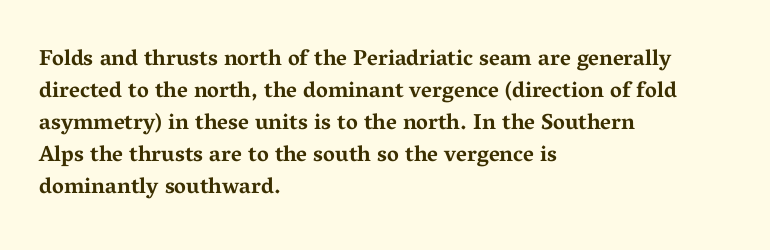
These lines were composed using upright roman letters. Bare-footed words on every line. The vertical gap from one line to the next is medium. Leftover space on each line is placed entirely after the last word. The line texture is even and compact thanks to regular tracking.
